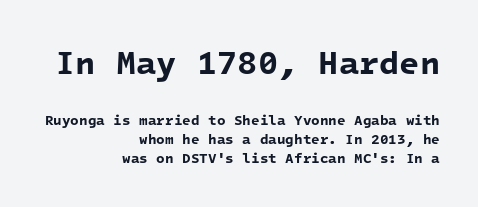
Q: Is the text bold? A: Yes.
Q: Is the typeface a serif or a sans-serif typeface? A: Sans-serif.
Q: Is the text underlined? A: No.
Q: How is the paragraph aligned? A: Right-aligned.
Q: Is the spacing between letters normal or unusually wide? A: Normal.
Q: Is the spacing between lines tight, normal or loose? A: Normal.
Q: Which block of text is set in a larger size, the first (top) or the second (bottom)? A: The first (top) one.
Q: Width (condensed, normal, or wide)? A: Normal.
Q: Stroke contrast? A: Low.
Q: x-height? A: Medium.
Q: Monospaced? A: Yes.
